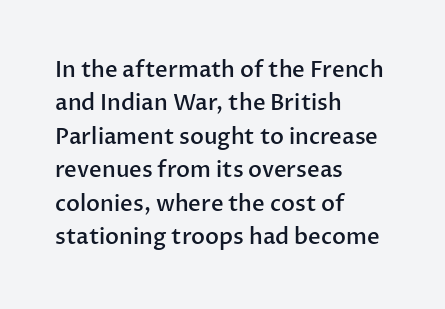
{"italic": "no", "bold": "semi", "underline": "no", "align": "left", "line_spacing": "normal", "line_spacing_ratio": 1.52, "letter_spacing": "normal", "letter_spacing_em": 0.0, "glyph_px": 22}
